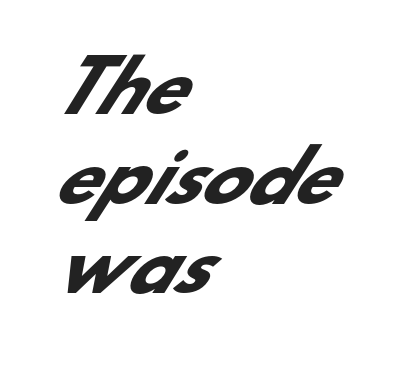
Q: Is the text bold? A: Yes.
Q: Is the typeface a serif or a sans-serif typeface? A: Sans-serif.
Q: Is the text underlined? A: No.
Q: How is the paragraph aligned? A: Left-aligned.
Q: Is the spacing between letters normal or unusually wide? A: Normal.
Q: Is the spacing between lines tight, normal or loose? A: Normal.
Q: Width (condensed, normal, or wide)? A: Normal.
Q: Stroke contrast? A: Low.
Q: x-height? A: Small.
Q: Monospaced? A: No.
